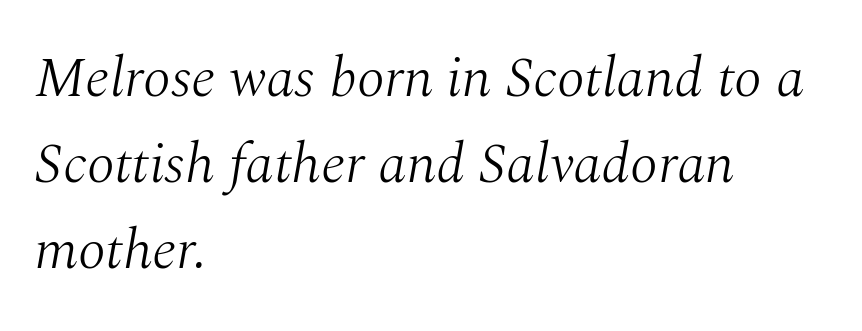
Stems and bowls with no extra thickness — not bold. The gap between lines stays unmarked. Check where the strokes stop: tiny serifs finish them off. Vertical spacing — default. These lines were composed using italics. The passage shown is typed in a proportional face where columns would drift.
